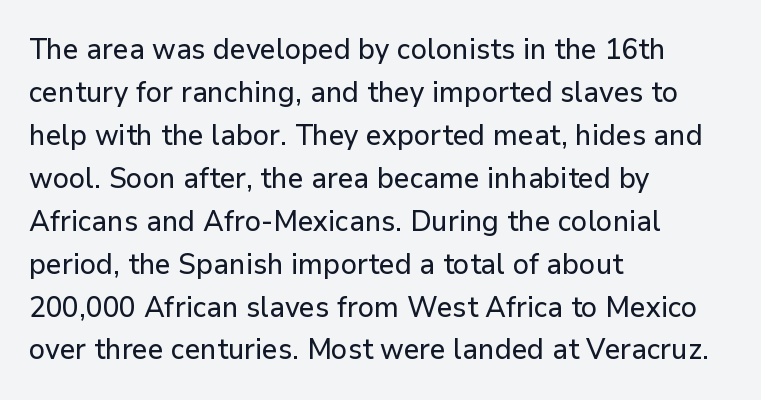
Q: Is the text italic (slanted)? A: No, it is upright.
Q: Is the typeface a serif or a sans-serif typeface? A: Sans-serif.
Q: Is the text underlined? A: No.
Q: How is the paragraph aligned? A: Left-aligned.
Q: Is the spacing between letters normal or unusually wide? A: Normal.
Q: Is the spacing between lines tight, normal or loose? A: Normal.
Q: Width (condensed, normal, or wide)? A: Normal.
Q: Stroke contrast? A: Low.
Q: x-height? A: Medium.
Q: Monospaced? A: No.
